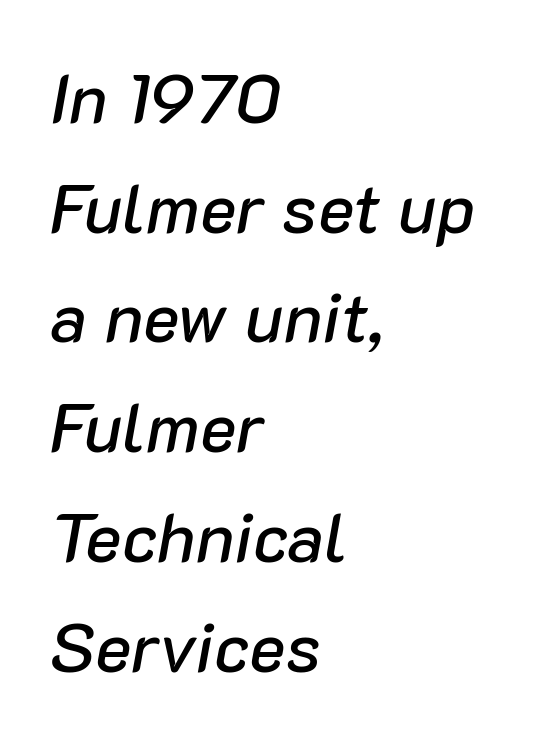
This sample keeps an unexceptional amount of space between lines. The letters are slanted; this is an italic face. The space directly below the letters is spotless. Casual observation: everything's shoved over to the left. The letters advance in unequal steps, a hallmark of proportional type.
